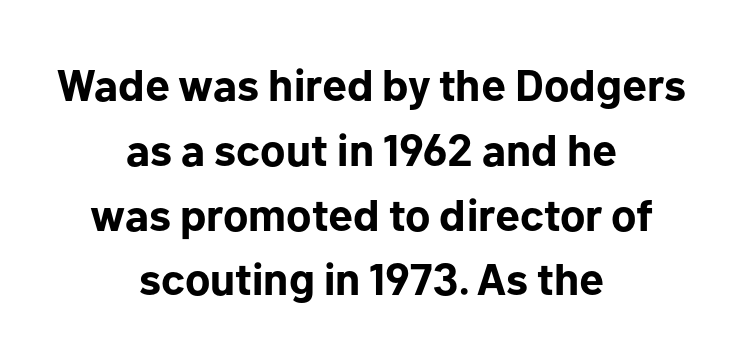
Q: Is the text bold? A: Yes.
Q: Is the text italic (slanted)? A: No, it is upright.
Q: Is the typeface a serif or a sans-serif typeface? A: Sans-serif.
Q: Is the text underlined? A: No.
Q: How is the paragraph aligned? A: Centered.
Q: Is the spacing between letters normal or unusually wide? A: Normal.
Q: Is the spacing between lines tight, normal or loose? A: Normal.
Q: Width (condensed, normal, or wide)? A: Normal.
Q: Stroke contrast? A: Low.
Q: x-height? A: Medium.
Q: Monospaced? A: No.
